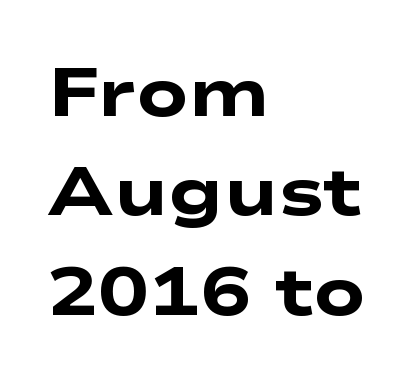
The words here are not underlined. Note the varied advance widths — an 'i' is clearly narrower than an 'm'. These lines sit exactly where default settings would place them. Is the type bold? Yes — the strokes are clearly thick and heavy. The face used here is a sans, in the tradition of grotesques and geometrics.
